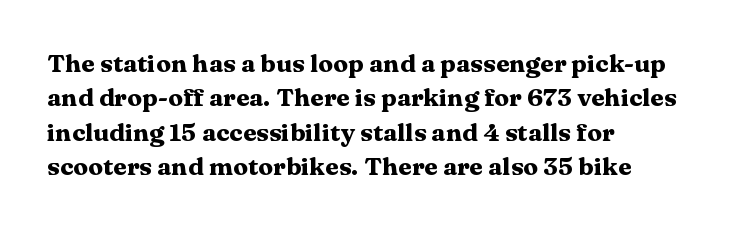
The image shows 25 px bold type, upright; set left-aligned, normal line spacing (1.38x), normal letter spacing, not underlined.
